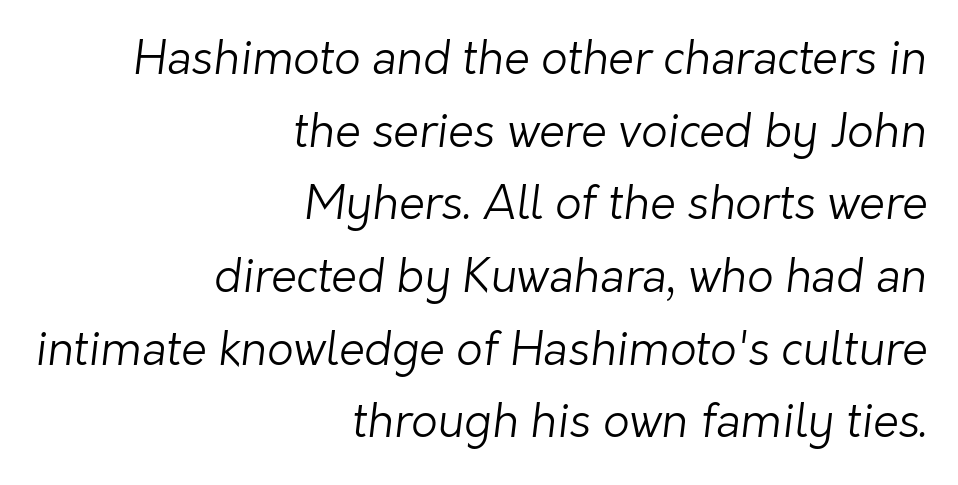
Here the designer chose a conventional face with non-uniform glyph widths. Line spacing here is normal. There is no visible air inserted between adjacent glyphs. The strokes carry an ordinary text weight at most.
